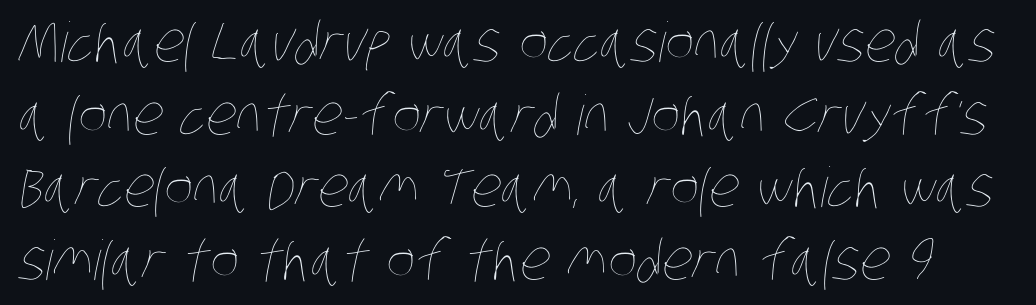
The lines sit at an ordinary, default distance from one another. Stems and bowls with no extra thickness — not bold. Quick note: underline off. The rendering uses natural spacing where letterforms have individual widths.
